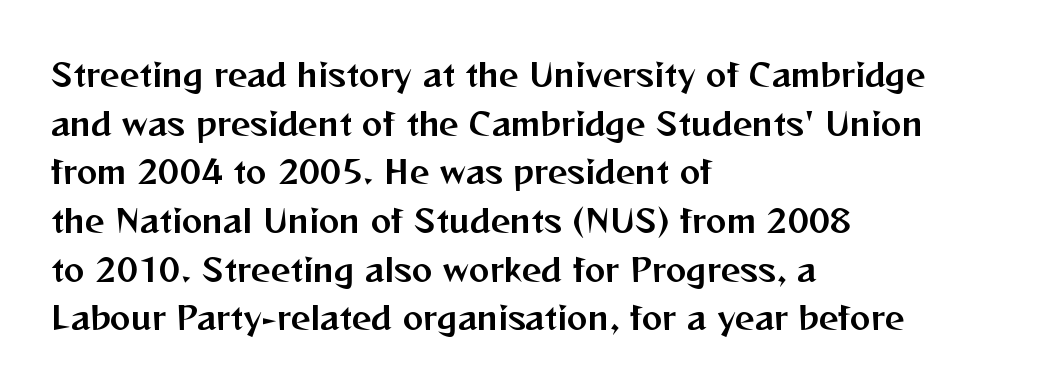
Q: Is the text italic (slanted)? A: No, it is upright.
Q: Is the typeface a serif or a sans-serif typeface? A: Sans-serif.
Q: Is the text underlined? A: No.
Q: How is the paragraph aligned? A: Left-aligned.
Q: Is the spacing between letters normal or unusually wide? A: Normal.
Q: Is the spacing between lines tight, normal or loose? A: Normal.
Q: Width (condensed, normal, or wide)? A: Normal.
Q: Stroke contrast? A: Medium.
Q: x-height? A: Medium.
Q: Monospaced? A: No.
